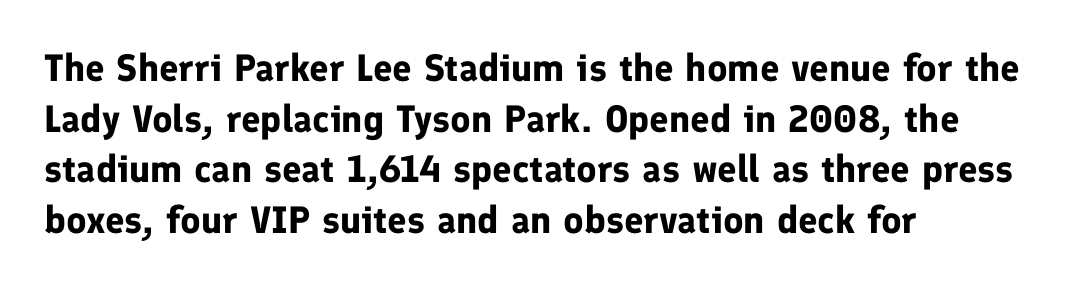
A bare baseline throughout the passage. Weight: bold. In CSS terms this would be text-align: left. The letters carry no serifs — their stems end cleanly without finishing strokes. Honestly, the letter spacing is just normal — you wouldn't notice it. The rendering uses natural spacing where letterforms have individual widths.
